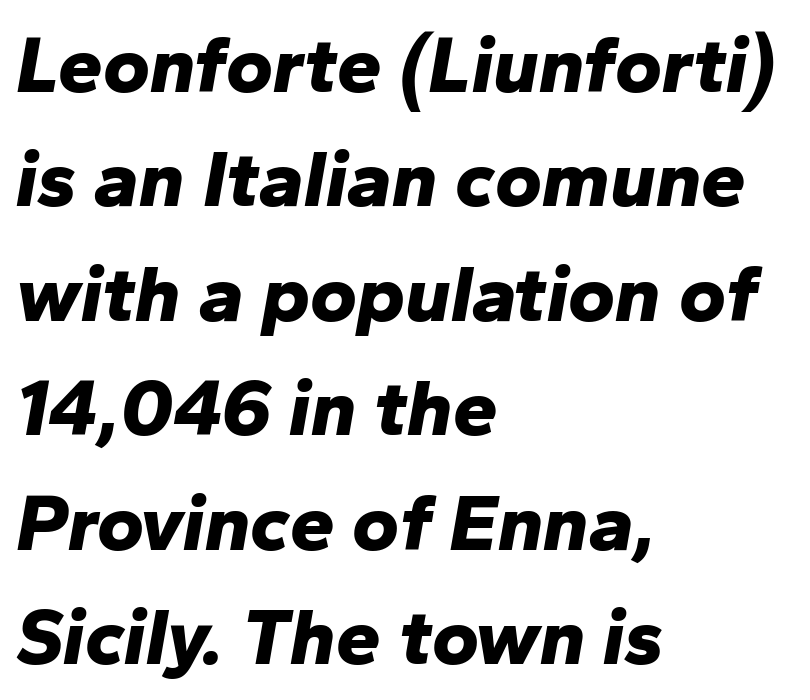
The image shows 80 px bold type, italic (leaning right); set left-aligned, normal line spacing (1.43x), normal letter spacing, not underlined; low stroke contrast and a medium x-height.
